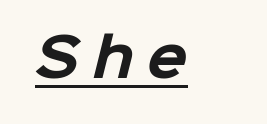
{"serif": "no", "bold": "yes", "weight": "bold", "width": "normal", "stroke_contrast": "low", "x_height": "medium", "monospaced": "no", "underline": "yes", "letter_spacing": "wide", "letter_spacing_em": 0.25, "glyph_px": 53}
